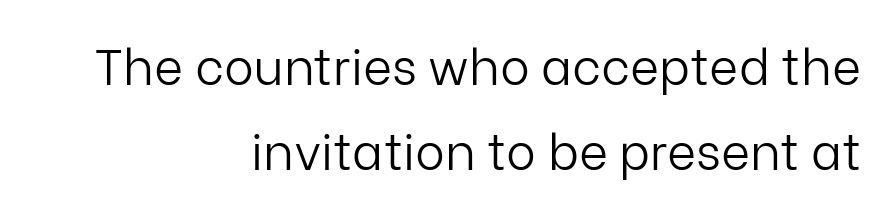
No chunkiness to these letters — they're not bold. The text block is weighted toward the right margin, trailing off unevenly leftward. Posture: vertical. Check where the strokes stop: nothing finishes them off — pure sans. Spacing verdict: proportional, widths tailored to each character.
